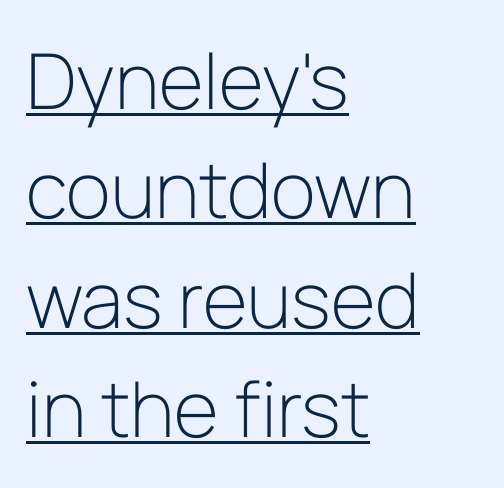
The image shows 77 px light sans-serif type, upright; set left-aligned, normal line spacing (1.42x), normal letter spacing, underlined; low stroke contrast and a medium x-height.
